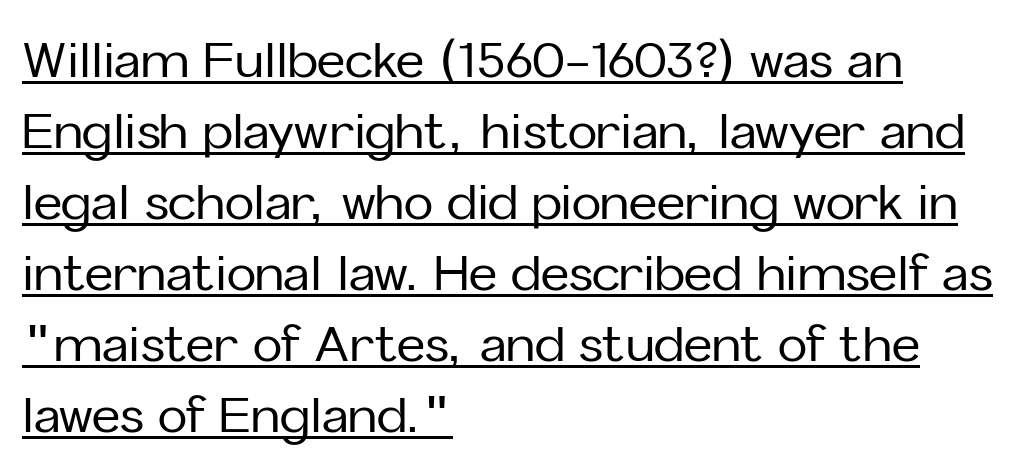
{"serif": "no", "italic": "no", "width": "normal", "stroke_contrast": "low", "x_height": "medium", "monospaced": "no", "underline": "yes", "align": "left", "line_spacing": "normal", "line_spacing_ratio": 1.45, "letter_spacing": "normal", "letter_spacing_em": 0.0, "glyph_px": 49}
